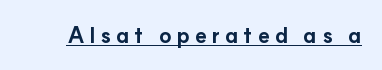
Q: Is the text bold? A: Yes.
Q: Is the text italic (slanted)? A: No, it is upright.
Q: Is the text underlined? A: Yes.
Q: Is the spacing between letters normal or unusually wide? A: Unusually wide.
